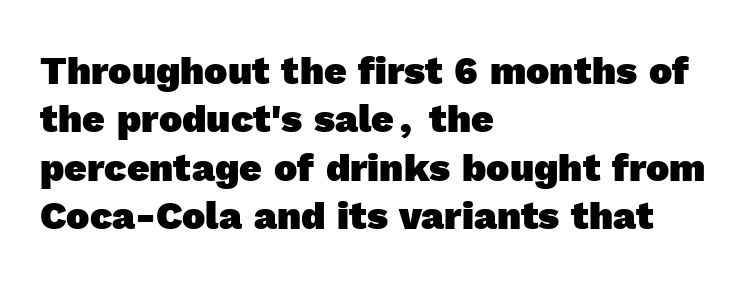
The image shows 39 px heavy sans-serif type; set left-aligned, line spacing 1.24x, normal letter spacing, not underlined; a medium x-height.
